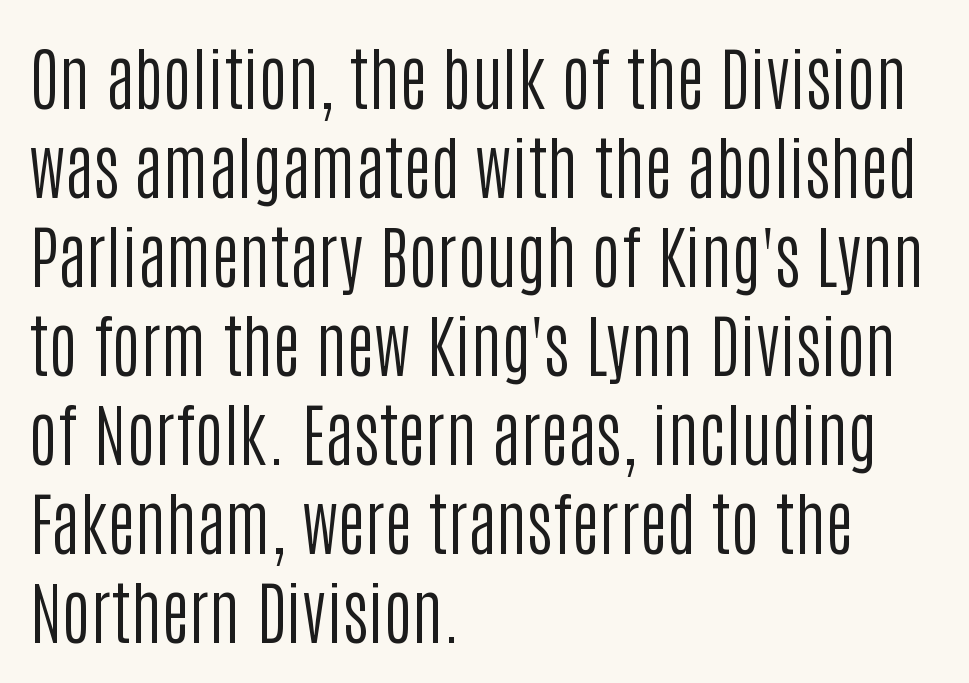
Q: Is the text bold? A: No.
Q: Is the text italic (slanted)? A: No, it is upright.
Q: Is the typeface a serif or a sans-serif typeface? A: Sans-serif.
Q: Is the text underlined? A: No.
Q: How is the paragraph aligned? A: Left-aligned.
Q: Is the spacing between letters normal or unusually wide? A: Normal.
Q: Is the spacing between lines tight, normal or loose? A: Normal.
Q: Width (condensed, normal, or wide)? A: Condensed.
Q: Stroke contrast? A: Low.
Q: x-height? A: Large.
Q: Monospaced? A: No.
